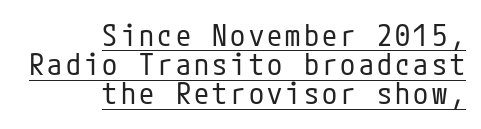
{"serif": "no", "italic": "no", "bold": "no", "weight": "regular", "width": "condensed", "stroke_contrast": "low", "x_height": "medium", "underline": "yes", "align": "right", "line_spacing": "tight", "line_spacing_ratio": 0.97, "glyph_px": 30}
